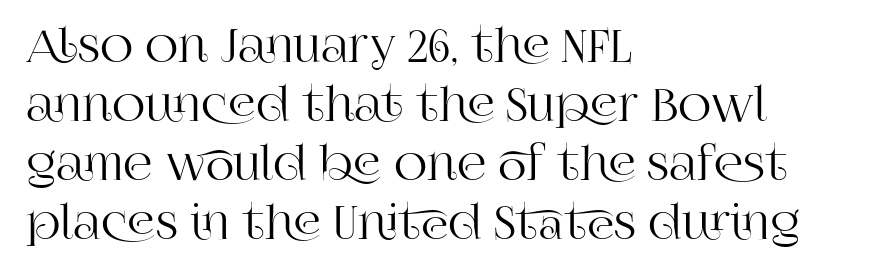
A clean baseline with only descenders dipping below it. This sample has the flowing, uneven cadence of proportional lettering. The letterforms sit shoulder to shoulder at normal distance. Italic? Not at all — the glyphs are vertical. Line starts are locked; line ends wander.
